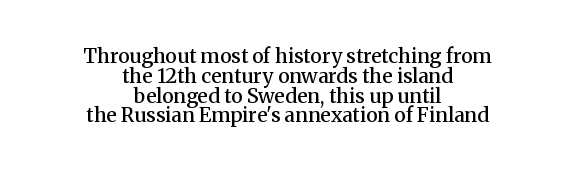
Unmarked baselines from the first word to the last. Nothing unusual about the tracking: characters are spaced as the font intends. Upright lettering throughout. Horizontal alignment here is central, giving a formal, balanced look. Weight: semibold (demi). Honestly, the rows look squashed on top of each other.
